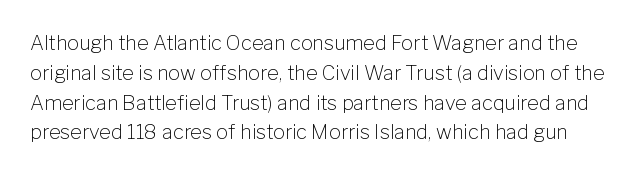
The image shows 20 px text type, upright; set normal line spacing (1.49x), normal letter spacing, not underlined.
